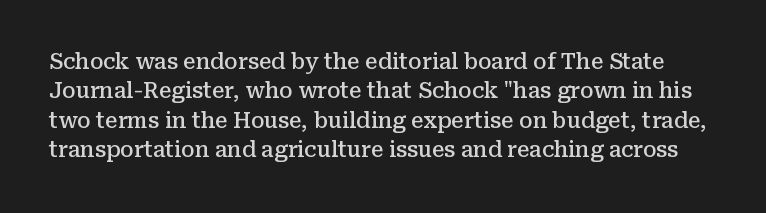
The image shows 21 px text type, upright; set normal line spacing (1.4x), normal letter spacing, not underlined.
